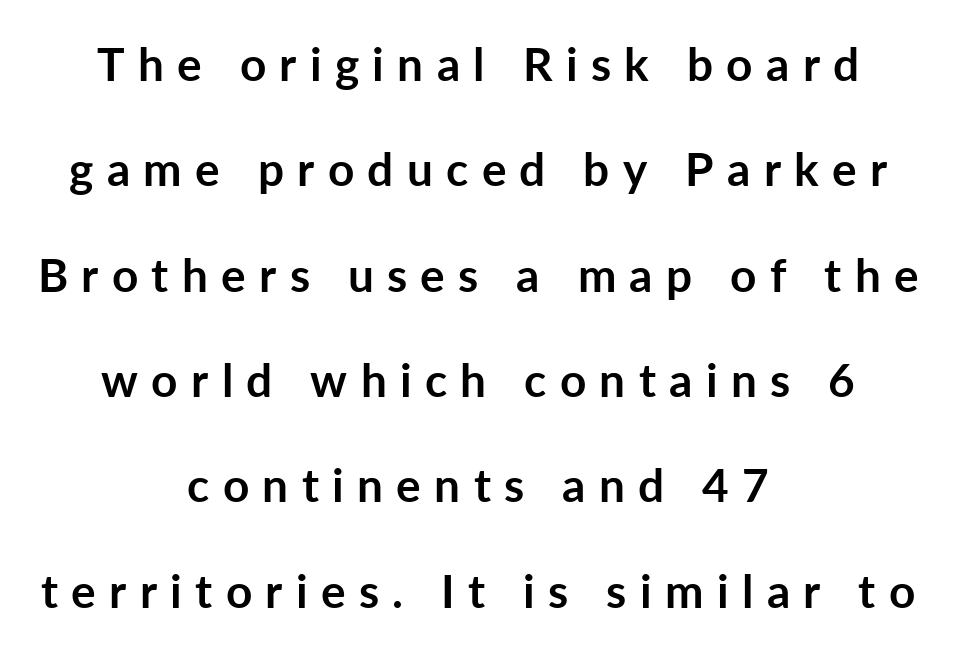
Q: Is the text bold? A: Yes.
Q: Is the text italic (slanted)? A: No, it is upright.
Q: Is the typeface a serif or a sans-serif typeface? A: Sans-serif.
Q: Is the text underlined? A: No.
Q: How is the paragraph aligned? A: Centered.
Q: Is the spacing between letters normal or unusually wide? A: Unusually wide.
Q: Is the spacing between lines tight, normal or loose? A: Loose.
Q: Width (condensed, normal, or wide)? A: Normal.
Q: Stroke contrast? A: Low.
Q: x-height? A: Medium.
Q: Monospaced? A: No.
